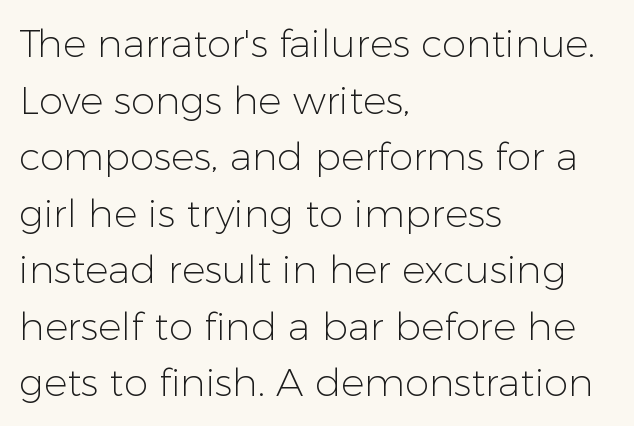
Each line starts at the same left margin while the right side varies. On a weight scale, this lands at 450 or below. A bare baseline throughout the passage. The space between consecutive lines is moderate. The line texture is even and compact thanks to regular tracking. Here the designer chose a conventional face with non-uniform glyph widths.
